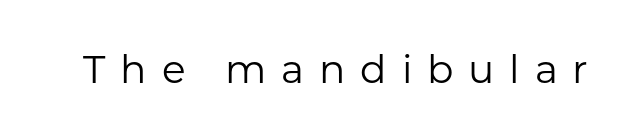
Descenders hang freely into open space. Each stroke keeps to a modest, everyday thickness or less. Look at the tracking — it's clearly loosened, letters drifting apart. In terms of letterform style, serifs are entirely absent. The letters advance in unequal steps, a hallmark of proportional type.
